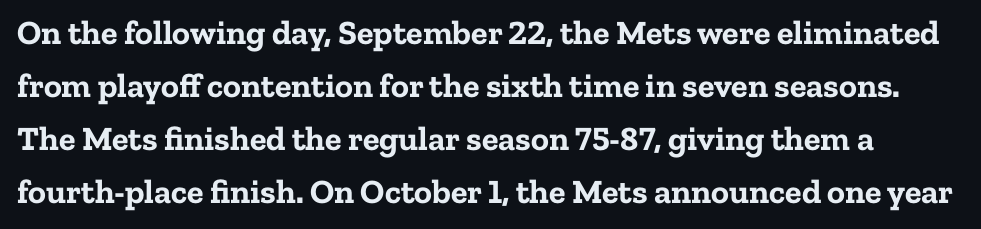
The image shows 34 px bold serif type, upright; set normal line spacing (1.56x), normal letter spacing, not underlined; low stroke contrast and a medium x-height.
